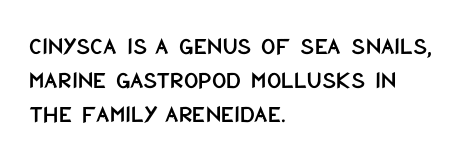
The image shows 25 px text type, upright; set left-aligned, normal line spacing (1.36x), normal letter spacing, not underlined.
